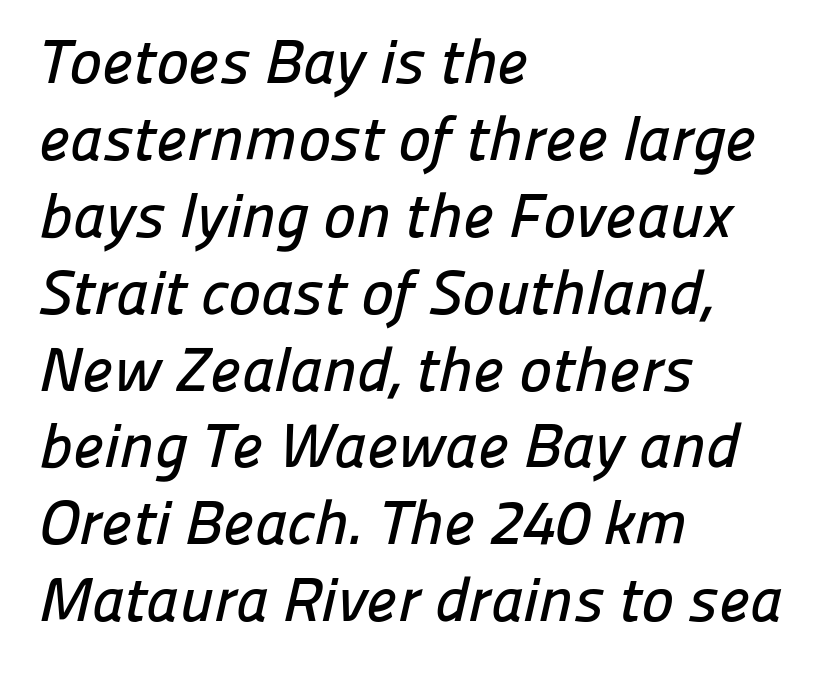
{"serif": "no", "width": "normal", "stroke_contrast": "low", "x_height": "medium", "monospaced": "no", "underline": "no", "align": "left", "line_spacing_ratio": 1.24, "letter_spacing": "normal", "letter_spacing_em": 0.0, "glyph_px": 62}
